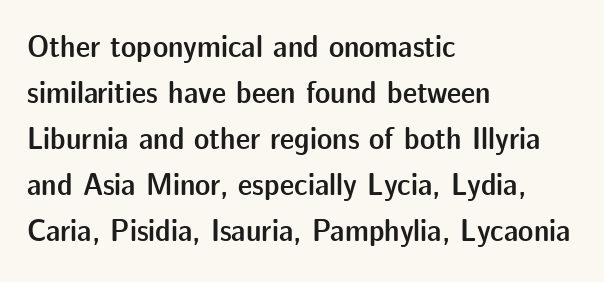
{"serif": "no", "italic": "no", "bold": "semi", "weight": "semibold", "width": "normal", "stroke_contrast": "low", "x_height": "medium", "monospaced": "no", "underline": "no", "align": "left", "line_spacing": "normal", "line_spacing_ratio": 1.44, "letter_spacing": "normal", "letter_spacing_em": 0.0, "glyph_px": 32}
